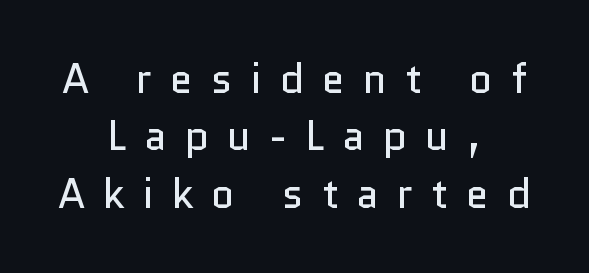
The image shows 41 px regular-weight sans-serif type, upright; set centered, normal line spacing (1.4x), unusually wide letter spacing (+0.44 em), not underlined; low stroke contrast and a medium x-height.
